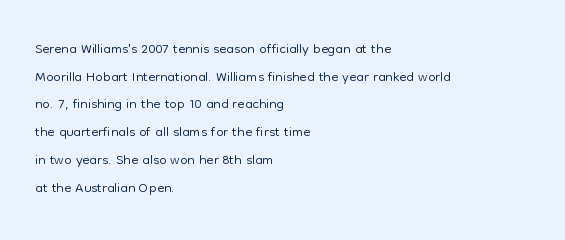
The image shows 21 px text type, upright; set left-aligned, normal line spacing (1.32x), normal letter spacing, not underlined.
